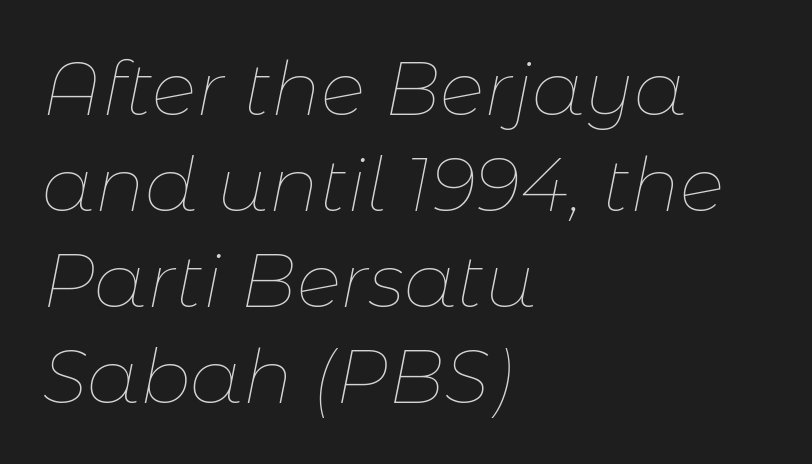
Regular leading. This rendering features lettering with no underline. Style check: oblique. The passage shown is typed in a proportional face where columns would drift. In terms of letterspacing, this is plain default setting. Think standard paragraph weight, or any step lighter than that.
